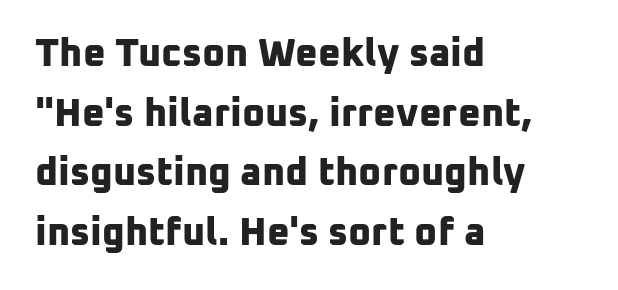
{"serif": "no", "bold": "yes", "weight": "bold", "width": "normal", "stroke_contrast": "low", "x_height": "medium", "monospaced": "no", "underline": "no", "align": "left", "line_spacing": "normal", "line_spacing_ratio": 1.53, "letter_spacing": "normal", "letter_spacing_em": 0.0, "glyph_px": 39}
